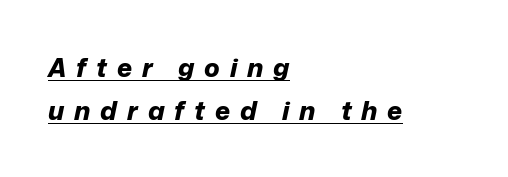
{"italic": "yes", "lean": "right", "slant_degrees": 12, "bold": "yes", "underline": "yes", "align": "left", "line_spacing": "normal", "line_spacing_ratio": 1.65, "letter_spacing": "wide", "letter_spacing_em": 0.38, "glyph_px": 26}
